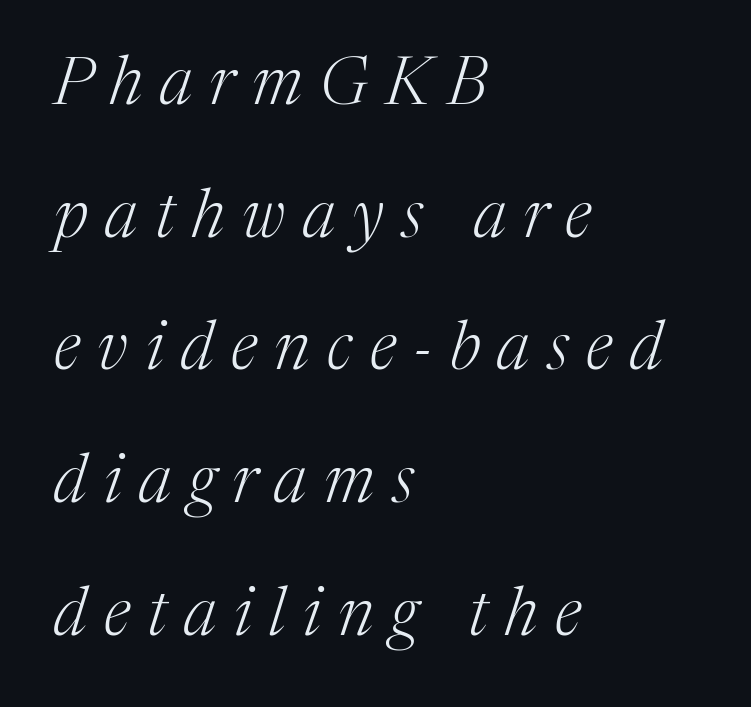
The image shows 67 px light serif type, italic (leaning right); set left-aligned, loose line spacing (1.98x), unusually wide letter spacing (+0.26 em), not underlined; medium stroke contrast and a medium x-height.
